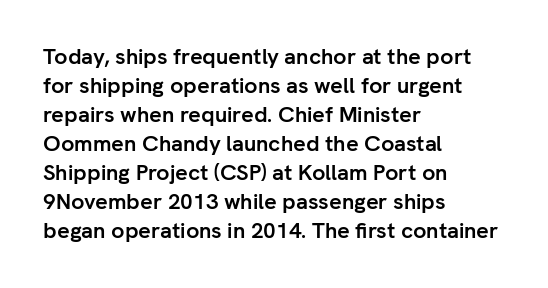
I'd describe the lettering as bold — thick and assertive. Line starts are locked; line ends wander. Nope, not italic — everything's standing straight. Only glyphs here, with clear space below each row.
